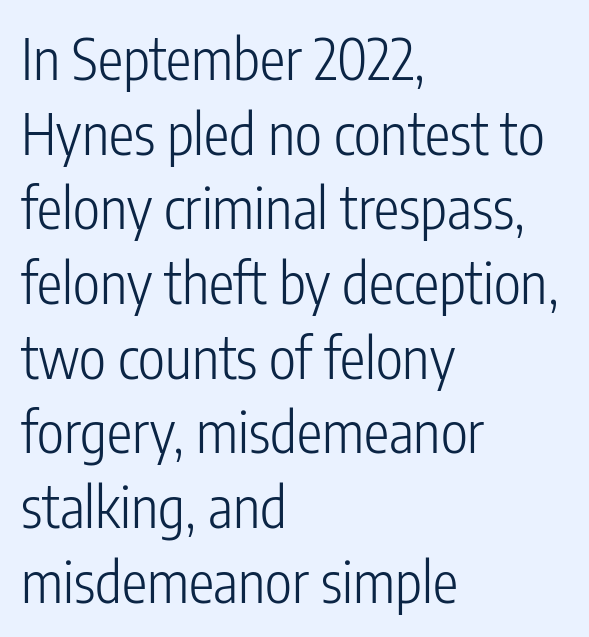
Q: Is the text bold? A: No.
Q: Is the text italic (slanted)? A: No, it is upright.
Q: Is the typeface a serif or a sans-serif typeface? A: Sans-serif.
Q: Is the text underlined? A: No.
Q: How is the paragraph aligned? A: Left-aligned.
Q: Is the spacing between letters normal or unusually wide? A: Normal.
Q: Is the spacing between lines tight, normal or loose? A: Normal.
Q: Width (condensed, normal, or wide)? A: Condensed.
Q: Stroke contrast? A: Low.
Q: x-height? A: Medium.
Q: Monospaced? A: No.
